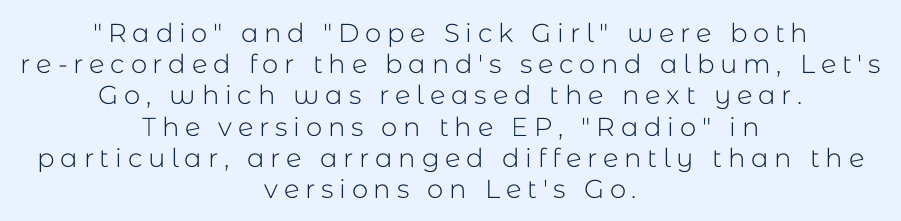
{"italic": "no", "bold": "no", "underline": "no", "align": "center", "line_spacing_ratio": 1.2, "letter_spacing": "wide", "letter_spacing_em": 0.22, "glyph_px": 26}
